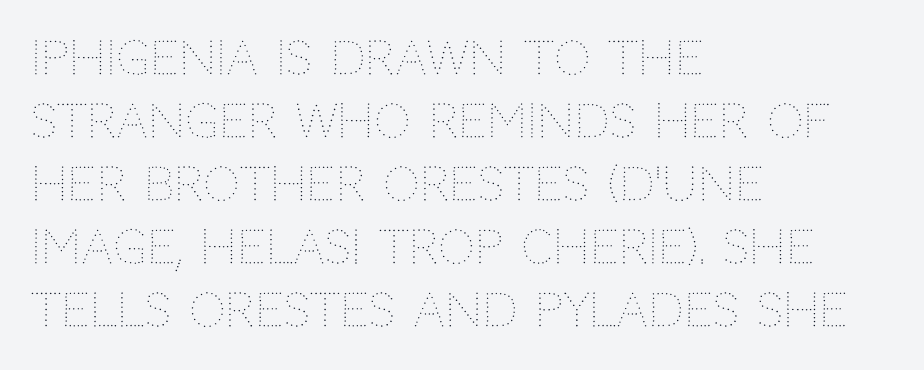
The image shows 46 px thin type, upright; set left-aligned, normal line spacing (1.37x), normal letter spacing, not underlined; medium stroke contrast and a large x-height.
